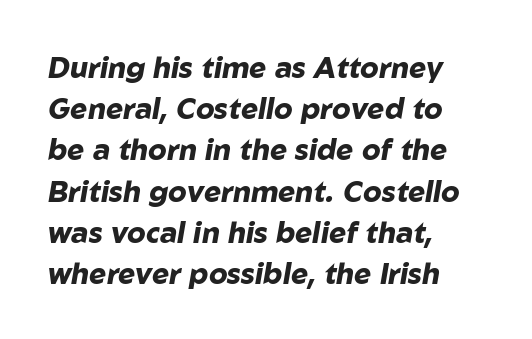
{"italic": "yes", "lean": "right", "slant_degrees": 10, "bold": "yes", "weight": "heavy", "width": "normal", "stroke_contrast": "low", "x_height": "medium", "monospaced": "no", "underline": "no", "align": "left", "line_spacing": "normal", "line_spacing_ratio": 1.42, "letter_spacing": "normal", "letter_spacing_em": 0.0, "glyph_px": 29}
